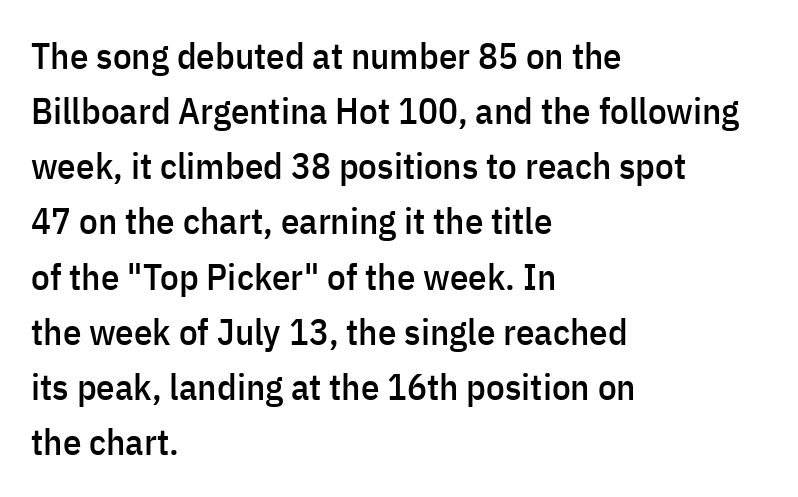
The image shows 37 px condensed sans-serif type, upright; set left-aligned, normal line spacing (1.49x), normal letter spacing, not underlined; low stroke contrast and a medium x-height.
